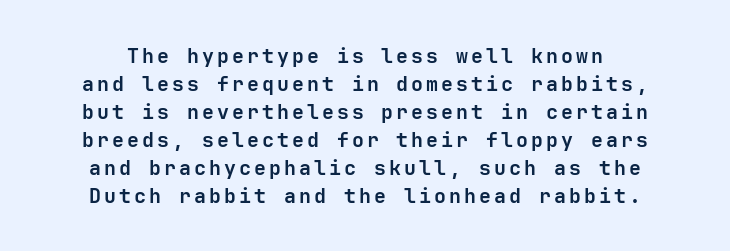
{"italic": "no", "bold": "yes", "underline": "no", "line_spacing": "normal", "line_spacing_ratio": 1.4, "glyph_px": 20}
